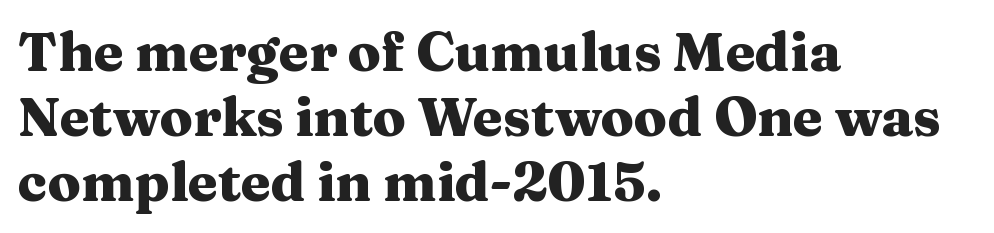
{"serif": "yes", "italic": "no", "bold": "yes", "weight": "heavy", "width": "wide", "stroke_contrast": "medium", "x_height": "medium", "monospaced": "no", "underline": "no", "align": "left", "line_spacing_ratio": 1.2, "letter_spacing": "normal", "letter_spacing_em": 0.0, "glyph_px": 54}
